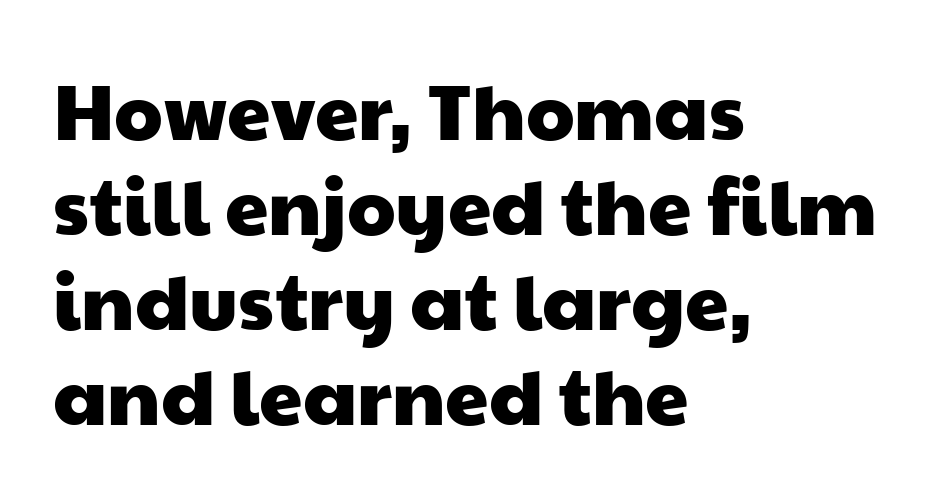
The image shows 78 px wide sans-serif type; set left-aligned, line spacing 1.22x, normal letter spacing, not underlined; low stroke contrast and a medium x-height.
